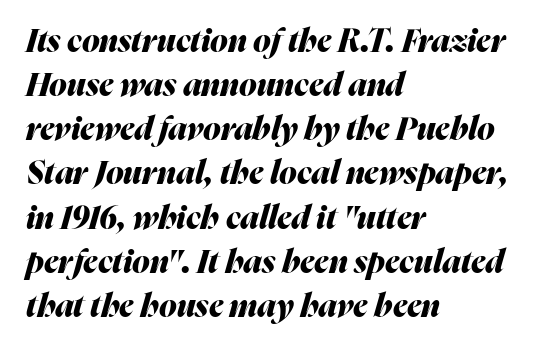
The image shows 32 px heavy type, italic (leaning right); set left-aligned, normal line spacing (1.38x), normal letter spacing, not underlined; medium stroke contrast and a medium x-height.
